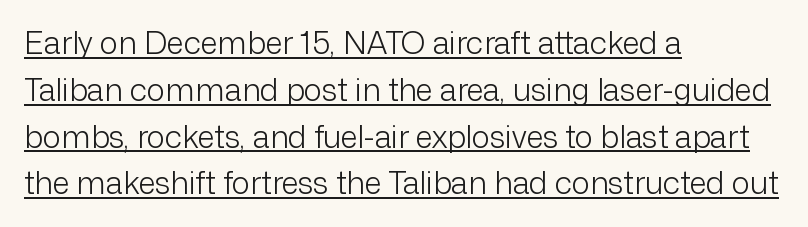
Varying glyph widths throughout — classic text-font behaviour. The compositor pushed each line to the left boundary. These lines are composed in type without serifs. Caption: standard tracking, unaltered. Stem width sits at or under what a default text font uses. Decoration check: the copy is underlined.
